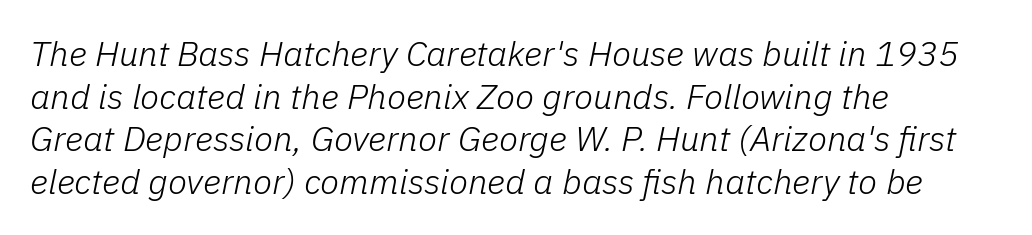
{"italic": "yes", "lean": "right", "slant_degrees": 11, "bold": "no", "weight": "light", "width": "normal", "stroke_contrast": "low", "x_height": "medium", "monospaced": "no", "underline": "no", "align": "left", "line_spacing_ratio": 1.22, "letter_spacing": "normal", "letter_spacing_em": 0.0, "glyph_px": 35}
